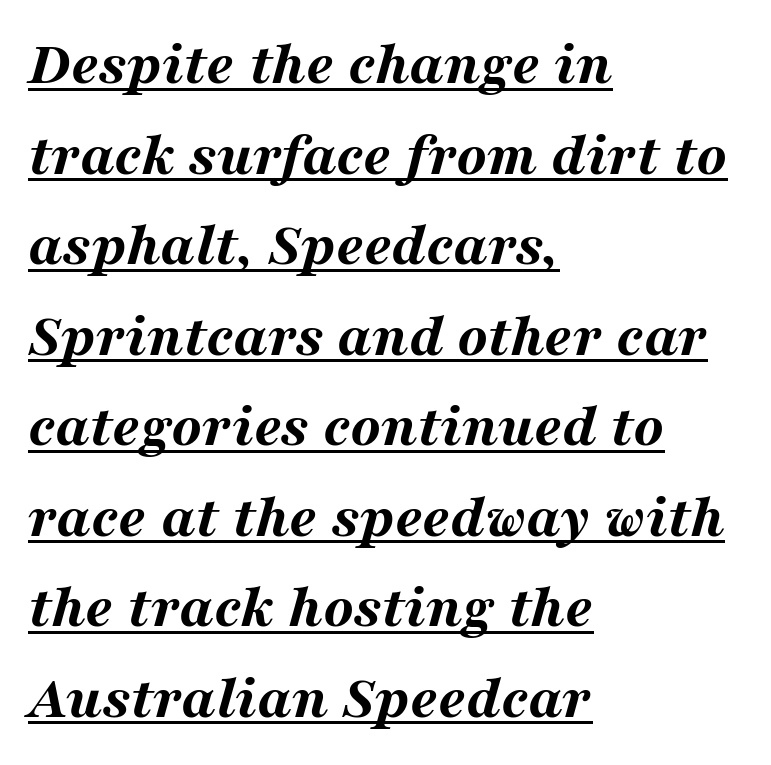
The image shows 62 px bold, wide type, italic (leaning right); set left-aligned, normal line spacing (1.46x), normal letter spacing, underlined; medium stroke contrast and a medium x-height.
